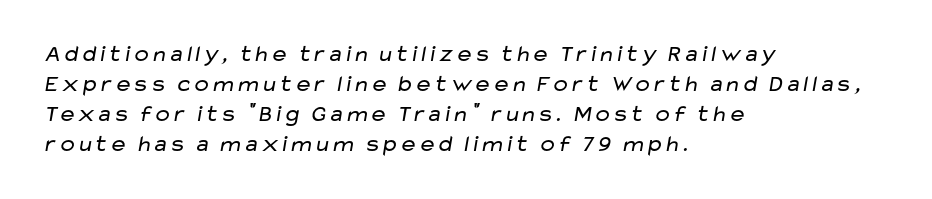
{"bold": "no", "underline": "no", "align": "left", "line_spacing": "normal", "line_spacing_ratio": 1.31, "letter_spacing": "normal", "letter_spacing_em": 0.0, "glyph_px": 23}
